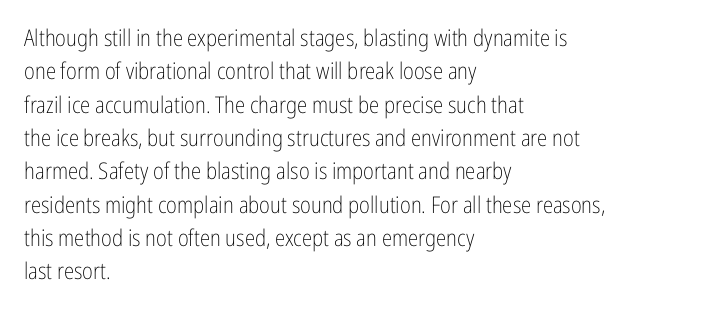
The image shows 23 px text type, upright; set left-aligned, normal line spacing (1.45x), normal letter spacing, not underlined.
